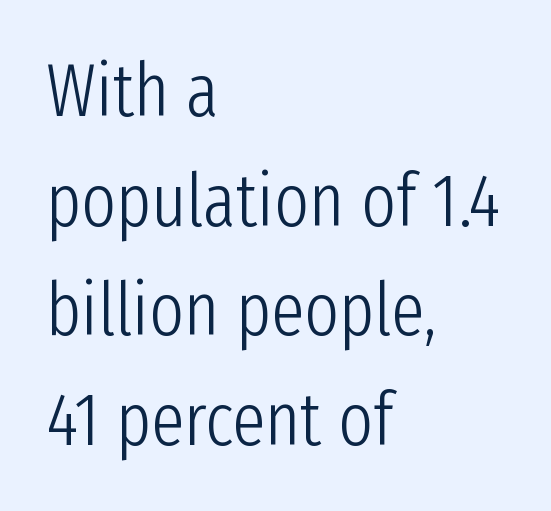
The lines sit at an ordinary, default distance from one another. Every character sits straight up, as roman type does. Ink coverage per letter is moderate at most. Reading down the block, your eye returns to a fixed left position each line. Caption: standard tracking, unaltered. Type style note: lacks serifs.
